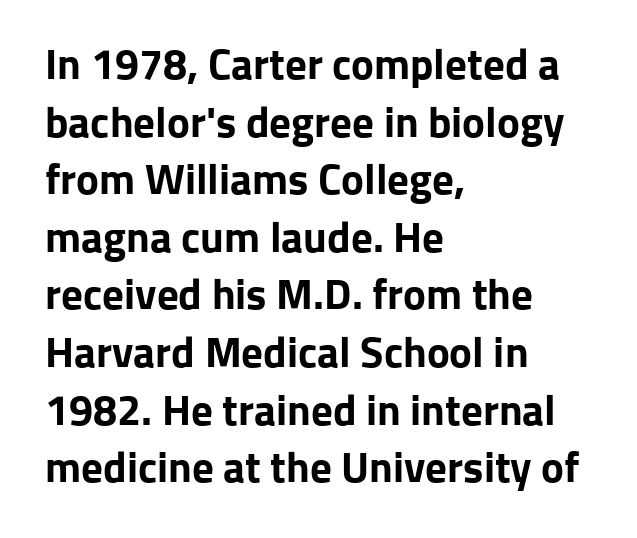
{"serif": "no", "italic": "no", "bold": "yes", "weight": "bold", "width": "normal", "stroke_contrast": "low", "x_height": "medium", "monospaced": "no", "underline": "no", "align": "left", "line_spacing": "normal", "line_spacing_ratio": 1.34, "letter_spacing": "normal", "letter_spacing_em": 0.0, "glyph_px": 43}
